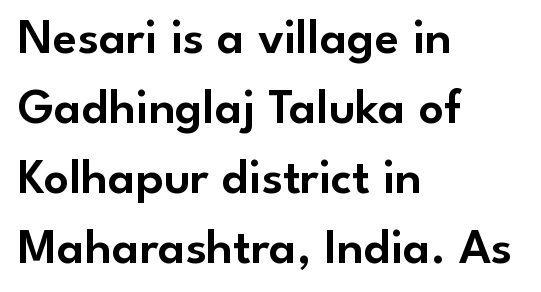
{"serif": "no", "italic": "no", "width": "normal", "stroke_contrast": "low", "x_height": "small", "monospaced": "no", "underline": "no", "align": "left", "line_spacing": "normal", "line_spacing_ratio": 1.4, "letter_spacing": "normal", "letter_spacing_em": 0.0, "glyph_px": 50}
